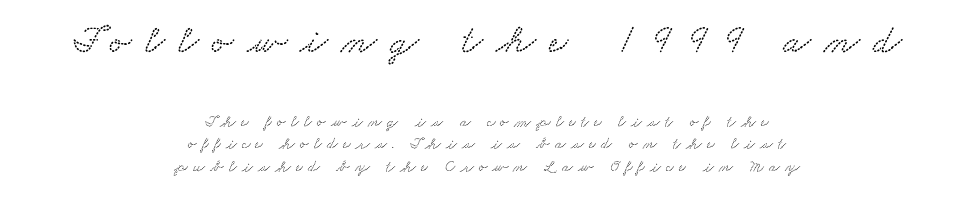
{"serif": "yes", "width": "wide", "stroke_contrast": "medium", "x_height": "small", "monospaced": "no", "underline": "no", "align": "center", "line_spacing": "normal", "line_spacing_ratio": 1.41, "letter_spacing": "wide", "letter_spacing_em": 0.32, "larger_block": "first", "size_ratio": 2.56, "glyph_px": 41}
